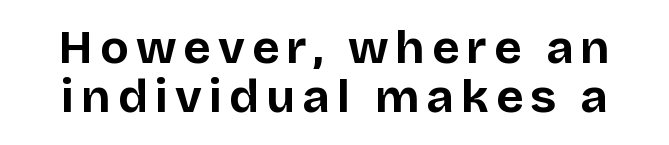
{"serif": "no", "italic": "no", "bold": "yes", "weight": "bold", "width": "normal", "stroke_contrast": "low", "x_height": "large", "monospaced": "no", "underline": "no", "line_spacing": "tight", "line_spacing_ratio": 1.05, "glyph_px": 47}
